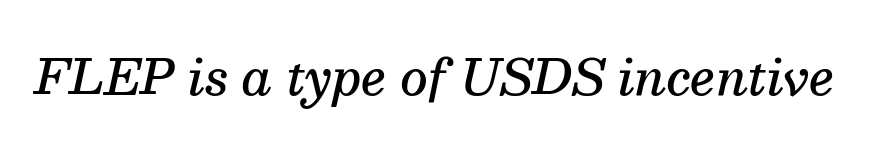
Q: Is the text bold? A: Semi-bold.
Q: Is the text italic (slanted)? A: Yes, it leans right by about 13 degrees.
Q: Is the typeface a serif or a sans-serif typeface? A: Serif.
Q: Is the text underlined? A: No.
Q: Is the spacing between letters normal or unusually wide? A: Normal.
Q: Width (condensed, normal, or wide)? A: Normal.
Q: Stroke contrast? A: Medium.
Q: x-height? A: Medium.
Q: Monospaced? A: No.
